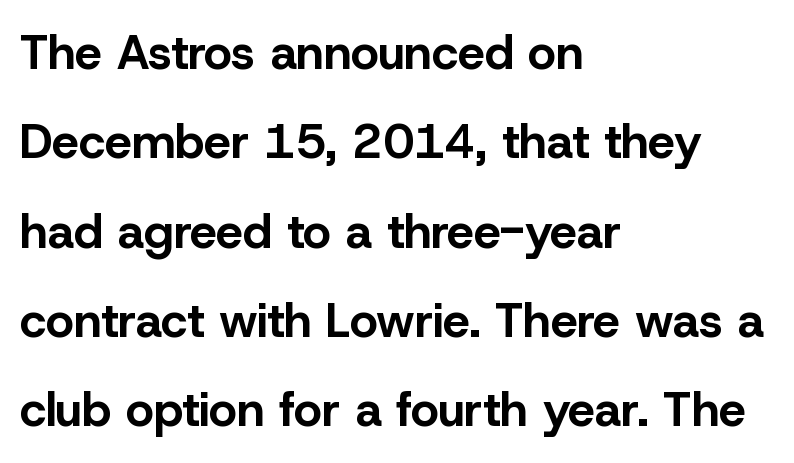
The image shows 48 px bold sans-serif type, upright; set left-aligned, line spacing 1.86x, normal letter spacing, not underlined; low stroke contrast and a medium x-height.
